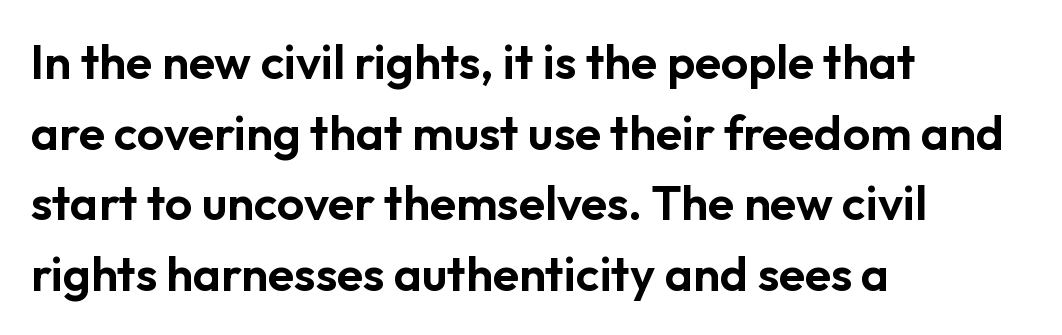
{"serif": "no", "italic": "no", "width": "normal", "stroke_contrast": "low", "x_height": "medium", "monospaced": "no", "underline": "no", "align": "left", "line_spacing": "normal", "line_spacing_ratio": 1.47, "letter_spacing": "normal", "letter_spacing_em": 0.0, "glyph_px": 48}
